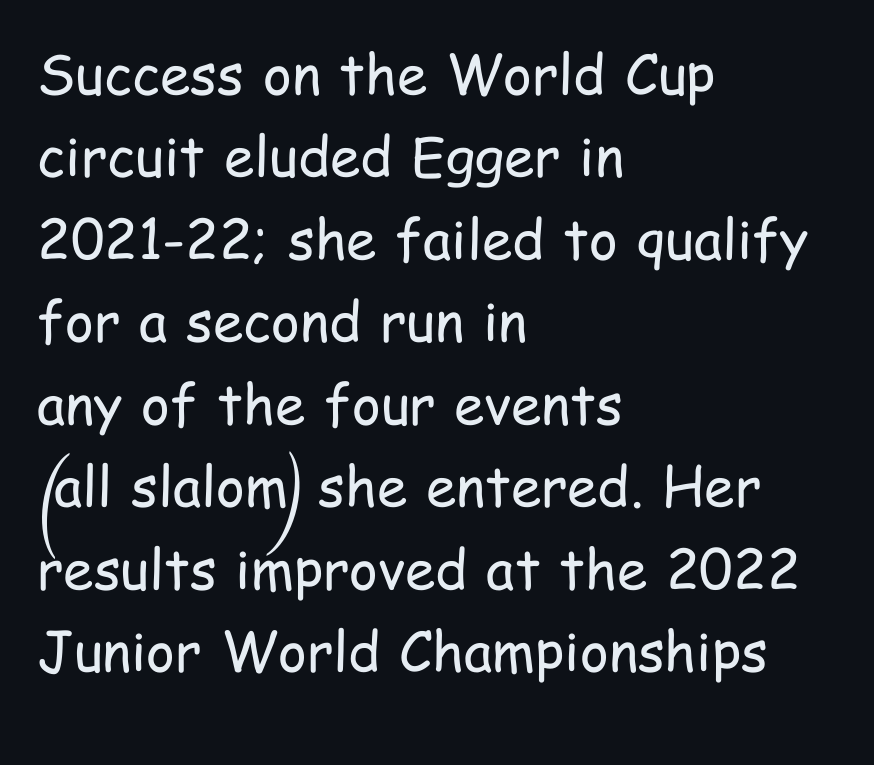
The image shows 55 px regular-weight, condensed sans-serif type, upright; set left-aligned, normal line spacing (1.5x), normal letter spacing, not underlined; low stroke contrast and a medium x-height.
